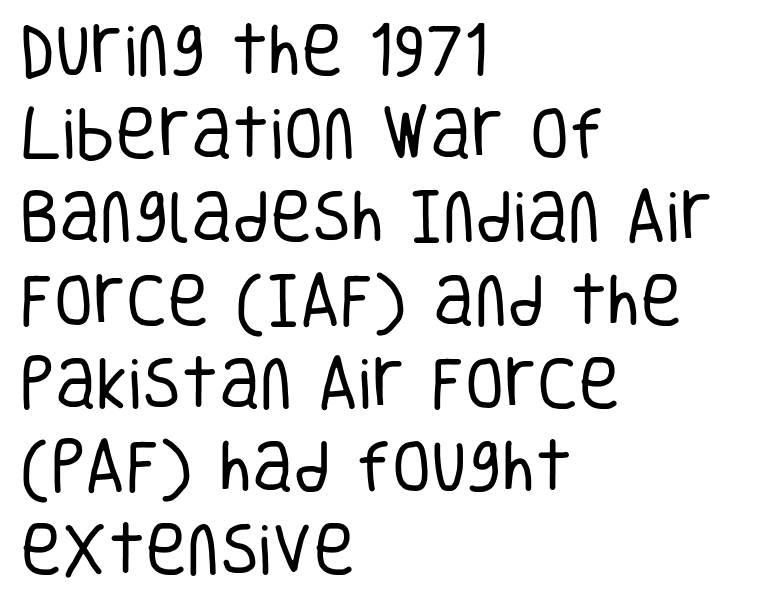
{"serif": "no", "italic": "no", "bold": "no", "weight": "regular", "width": "condensed", "stroke_contrast": "low", "x_height": "large", "monospaced": "no", "underline": "no", "align": "left", "line_spacing": "normal", "line_spacing_ratio": 1.46, "letter_spacing": "normal", "letter_spacing_em": 0.0, "glyph_px": 57}
